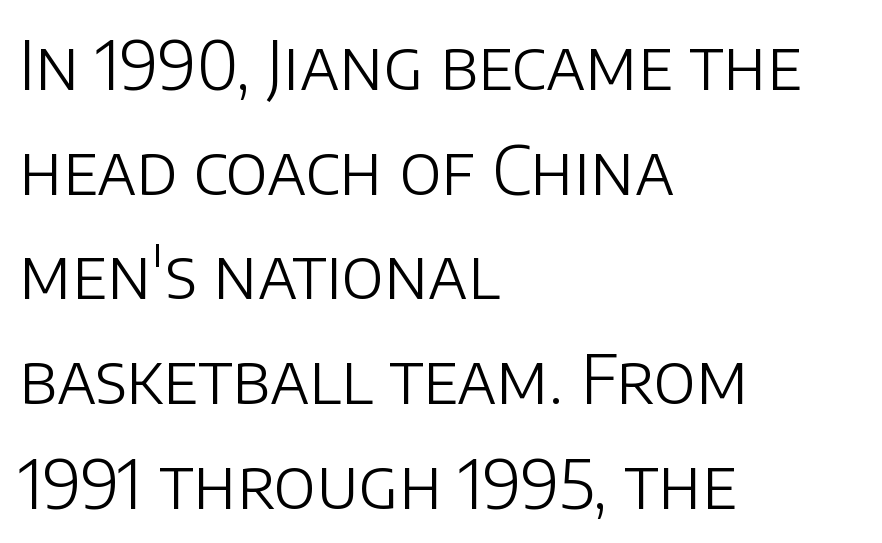
The face used here is proportionally spaced, like ordinary book or web type. In terms of leading, this rendering sits right in the middle. The rendering keeps characters at their native spacing. The text block is weighted toward the left margin, trailing off unevenly rightward. Is the stroke heavy? The answer is a plain regular-or-lighter.
